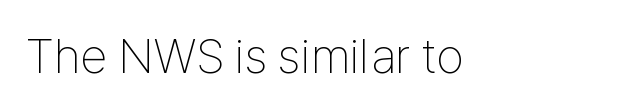
{"serif": "no", "italic": "no", "bold": "no", "weight": "thin", "width": "condensed", "stroke_contrast": "low", "x_height": "medium", "monospaced": "no", "underline": "no", "letter_spacing": "normal", "letter_spacing_em": 0.0, "glyph_px": 49}
